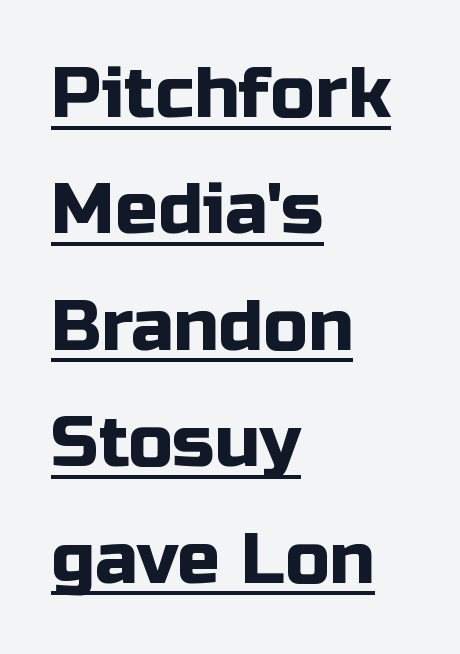
Q: Is the text italic (slanted)? A: No, it is upright.
Q: Is the typeface a serif or a sans-serif typeface? A: Sans-serif.
Q: Is the text underlined? A: Yes.
Q: How is the paragraph aligned? A: Left-aligned.
Q: Is the spacing between letters normal or unusually wide? A: Normal.
Q: Is the spacing between lines tight, normal or loose? A: Normal.
Q: Width (condensed, normal, or wide)? A: Normal.
Q: Stroke contrast? A: Low.
Q: x-height? A: Medium.
Q: Monospaced? A: No.
